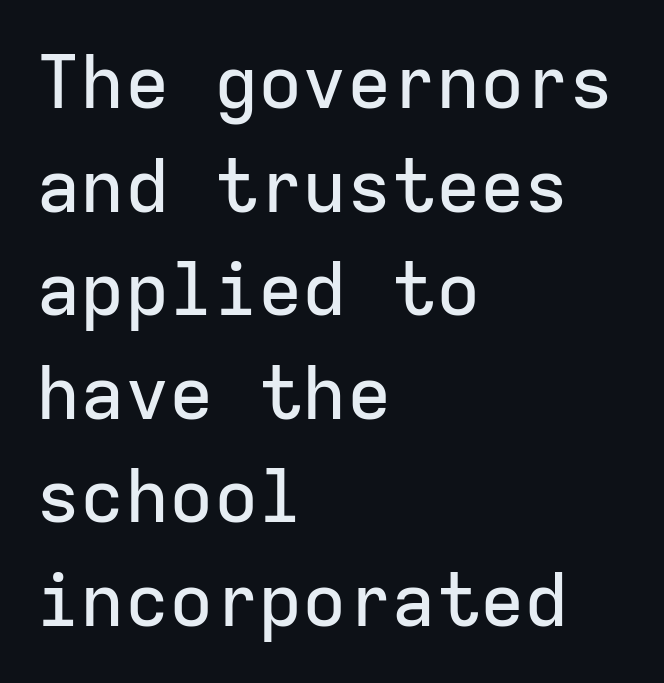
The image shows 74 px sans-serif type, upright, monospaced; set left-aligned, normal line spacing (1.4x), normal letter spacing, not underlined; low stroke contrast and a medium x-height.
